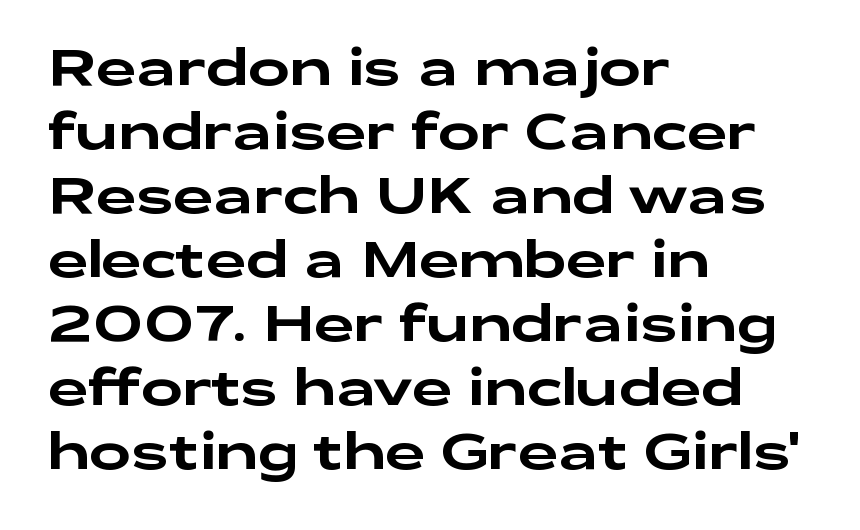
There is no visible air inserted between adjacent glyphs. The typesetter chose a ragged-right arrangement here. Vertical strokes here are truly vertical. Is this a fixed-width face? No — the glyphs have proportional, varying widths.
